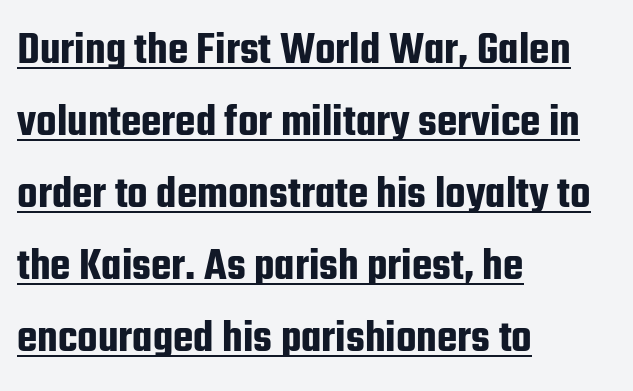
Q: Is the text italic (slanted)? A: No, it is upright.
Q: Is the typeface a serif or a sans-serif typeface? A: Sans-serif.
Q: Is the text underlined? A: Yes.
Q: How is the paragraph aligned? A: Left-aligned.
Q: Is the spacing between letters normal or unusually wide? A: Normal.
Q: Is the spacing between lines tight, normal or loose? A: Normal.
Q: Width (condensed, normal, or wide)? A: Condensed.
Q: Stroke contrast? A: Low.
Q: x-height? A: Medium.
Q: Monospaced? A: No.
